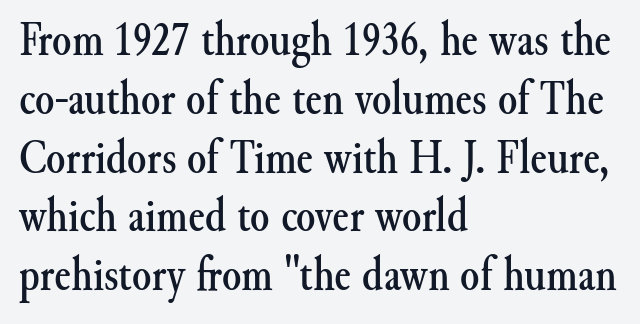
Nothing unusual about the tracking: characters are spaced as the font intends. This is the regular roman posture of the typeface. This sample is left-justified, so line endings fall wherever the words run out. Just letters on the line, the space beneath them empty. Proportional: the letters do not fall into vertical columns.
